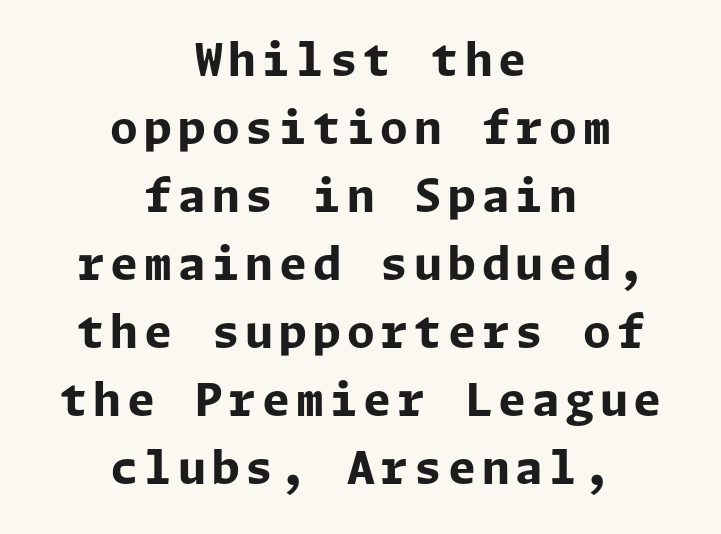
The image shows 45 px bold sans-serif type, upright; set centered, normal line spacing (1.51x), not underlined; low stroke contrast and a medium x-height.
